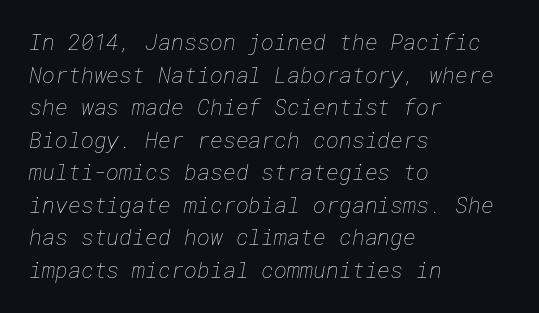
Q: Is the text bold? A: No.
Q: Is the text underlined? A: No.
Q: How is the paragraph aligned? A: Left-aligned.
Q: Is the spacing between letters normal or unusually wide? A: Normal.
Q: Is the spacing between lines tight, normal or loose? A: Normal.
